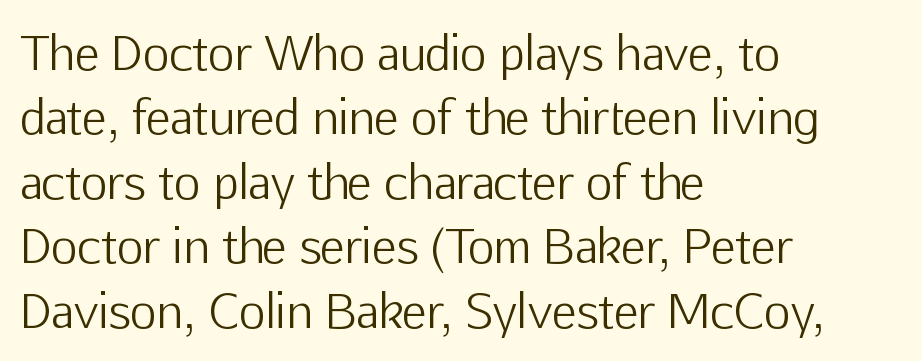
The image shows 46 px light sans-serif type, upright; set left-aligned, normal line spacing (1.4x), normal letter spacing, not underlined; low stroke contrast and a medium x-height.
